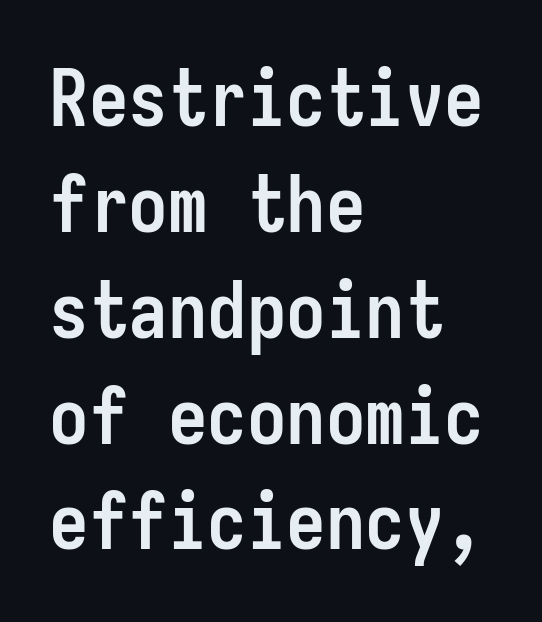
Notice how the passage keeps a crisp vertical edge on the left only. Baseline-to-baseline distance is the conventional proportion of letter height. Letters rest on an invisible, unmarked baseline. This sample uses plain, unmodified letter spacing. This rendering employs a face without finishing strokes, i.e., a sans-serif. Heavy-handed strokes throughout: this text is bold.
